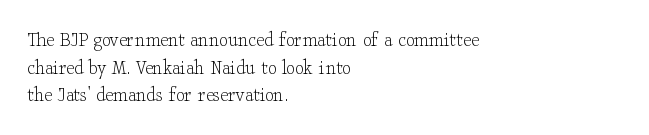
The image shows 22 px text type, upright; set left-aligned, normal line spacing (1.26x), normal letter spacing, not underlined.
